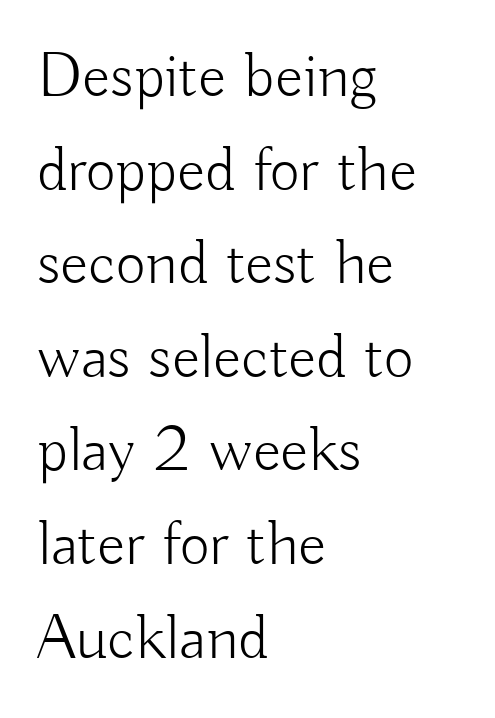
Q: Is the text bold? A: No.
Q: Is the text italic (slanted)? A: No, it is upright.
Q: Is the typeface a serif or a sans-serif typeface? A: Sans-serif.
Q: Is the text underlined? A: No.
Q: How is the paragraph aligned? A: Left-aligned.
Q: Is the spacing between letters normal or unusually wide? A: Normal.
Q: Is the spacing between lines tight, normal or loose? A: Normal.
Q: Width (condensed, normal, or wide)? A: Normal.
Q: Stroke contrast? A: Low.
Q: x-height? A: Small.
Q: Monospaced? A: No.
